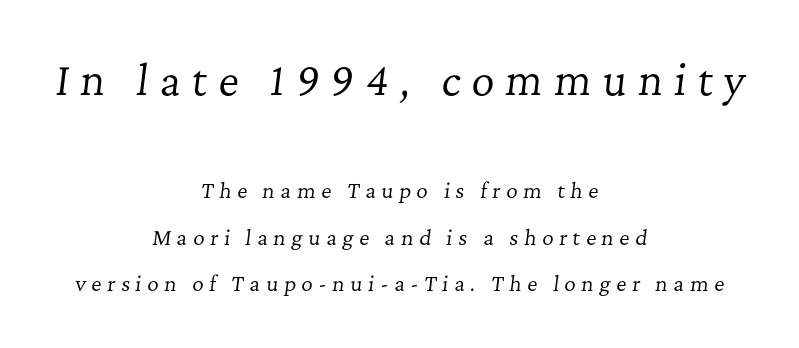
Q: Is the text bold? A: No.
Q: Is the text italic (slanted)? A: Yes, it leans right by about 7 degrees.
Q: Is the typeface a serif or a sans-serif typeface? A: Serif.
Q: Is the text underlined? A: No.
Q: How is the paragraph aligned? A: Centered.
Q: Is the spacing between letters normal or unusually wide? A: Unusually wide.
Q: Is the spacing between lines tight, normal or loose? A: Loose.
Q: Which block of text is set in a larger size, the first (top) or the second (bottom)? A: The first (top) one.
Q: Width (condensed, normal, or wide)? A: Normal.
Q: Stroke contrast? A: Low.
Q: x-height? A: Medium.
Q: Monospaced? A: No.
